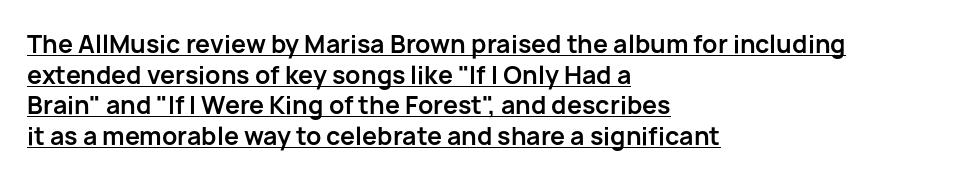
The image shows 24 px bold type, upright; set left-aligned, normal line spacing (1.28x), normal letter spacing, underlined.
